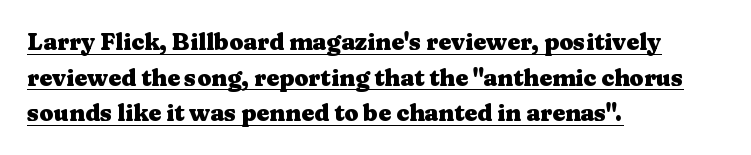
{"italic": "no", "bold": "yes", "underline": "yes", "align": "left", "line_spacing": "normal", "line_spacing_ratio": 1.55, "letter_spacing": "normal", "letter_spacing_em": 0.0, "glyph_px": 23}
